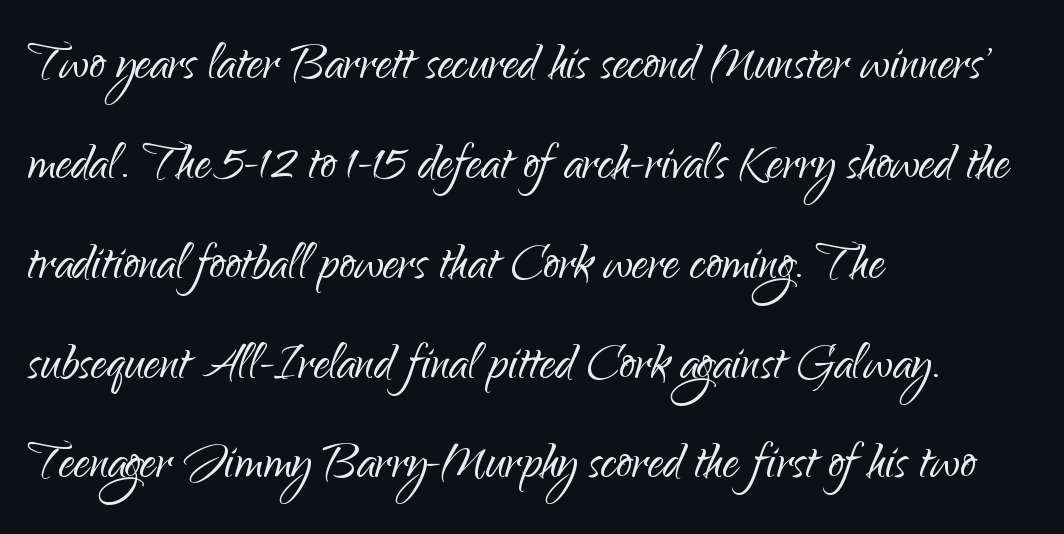
Weight: in the light-to-regular range. Bare-footed words on every line. Each letter keeps its own natural width here, so spacing adapts to shape. Leading matches the norm, producing a regular column.
